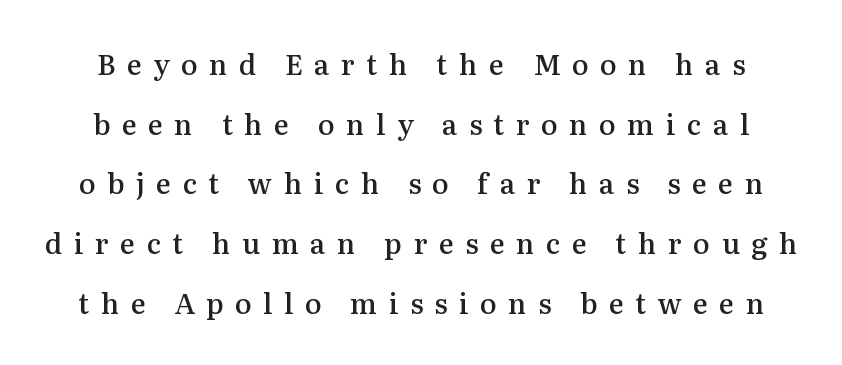
Reading down the column, the eye jumps a long way to each next line. Unlike italic type, these characters show no tilt at all. In terms of letterform style, serifs are clearly present. The rendering uses natural spacing where letterforms have individual widths.
